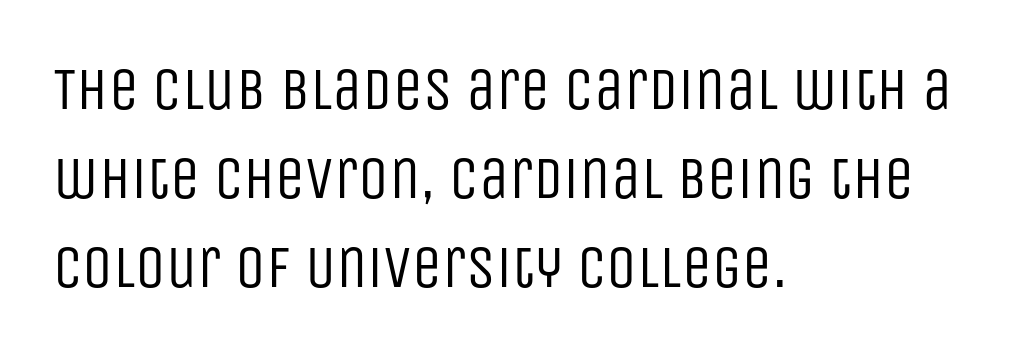
Q: Is the text bold? A: No.
Q: Is the text italic (slanted)? A: No, it is upright.
Q: Is the typeface a serif or a sans-serif typeface? A: Sans-serif.
Q: Is the text underlined? A: No.
Q: How is the paragraph aligned? A: Left-aligned.
Q: Is the spacing between letters normal or unusually wide? A: Normal.
Q: Is the spacing between lines tight, normal or loose? A: Normal.
Q: Width (condensed, normal, or wide)? A: Condensed.
Q: Stroke contrast? A: Low.
Q: x-height? A: Large.
Q: Monospaced? A: No.
